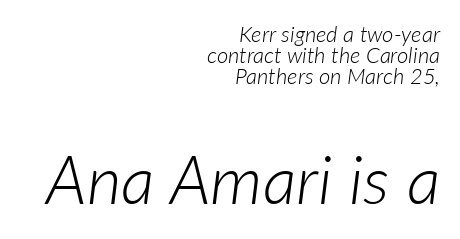
{"italic": "yes", "lean": "right", "slant_degrees": 7, "bold": "no", "weight": "light", "width": "normal", "stroke_contrast": "low", "x_height": "medium", "monospaced": "no", "underline": "no", "align": "right", "line_spacing": "tight", "line_spacing_ratio": 0.96, "letter_spacing": "normal", "letter_spacing_em": 0.0, "larger_block": "second", "size_ratio": 3.05, "glyph_px": 67}
